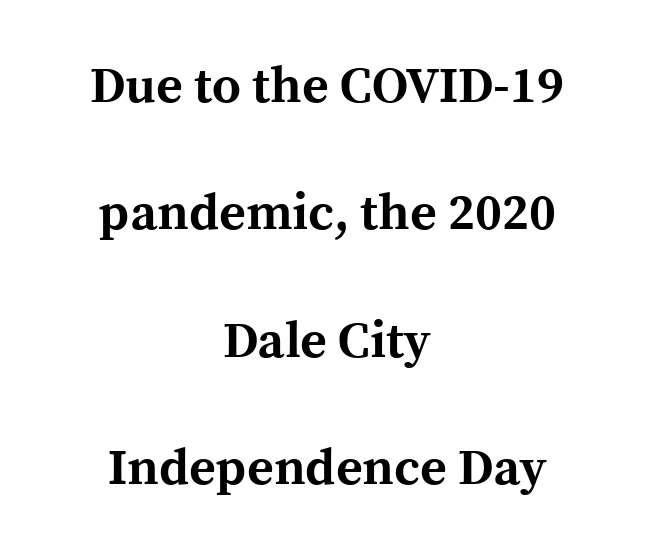
Q: Is the text bold? A: Yes.
Q: Is the text italic (slanted)? A: No, it is upright.
Q: Is the typeface a serif or a sans-serif typeface? A: Serif.
Q: Is the text underlined? A: No.
Q: How is the paragraph aligned? A: Centered.
Q: Is the spacing between letters normal or unusually wide? A: Normal.
Q: Is the spacing between lines tight, normal or loose? A: Loose.
Q: Width (condensed, normal, or wide)? A: Normal.
Q: x-height? A: Medium.
Q: Monospaced? A: No.
